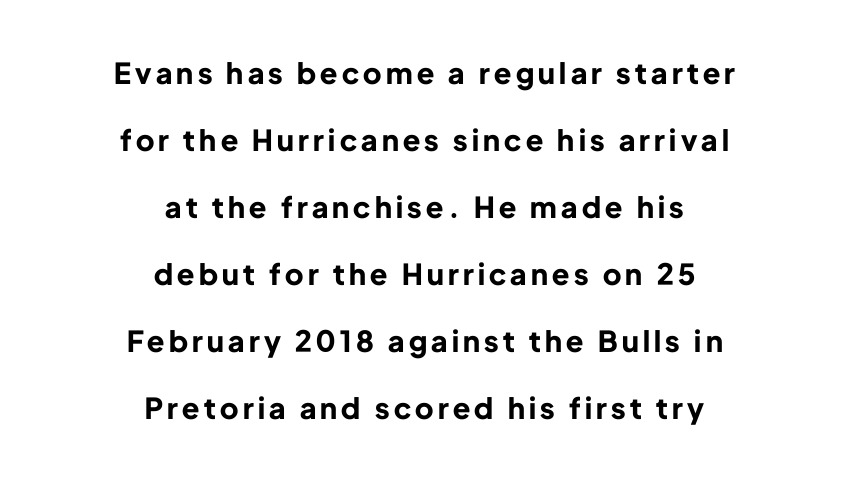
Q: Is the text bold? A: Yes.
Q: Is the text italic (slanted)? A: No, it is upright.
Q: Is the typeface a serif or a sans-serif typeface? A: Sans-serif.
Q: Is the text underlined? A: No.
Q: How is the paragraph aligned? A: Centered.
Q: Is the spacing between lines tight, normal or loose? A: Loose.
Q: Width (condensed, normal, or wide)? A: Normal.
Q: Stroke contrast? A: Low.
Q: x-height? A: Medium.
Q: Monospaced? A: No.
